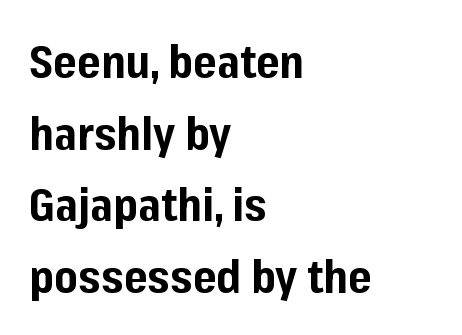
The image shows 45 px bold sans-serif type, upright; set left-aligned, normal line spacing (1.59x), normal letter spacing, not underlined; low stroke contrast and a medium x-height.
